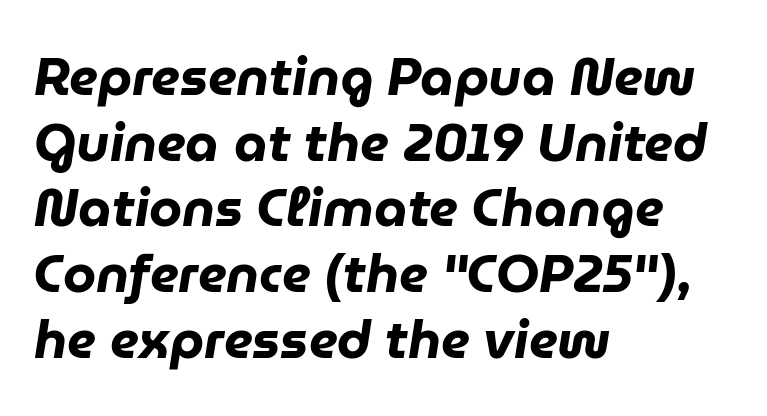
Leftover space on each line is placed entirely after the last word. Stroke thickness is high; the sample reads as a true bold. Caption: standard tracking, unaltered. Think of a printed novel: that variable character pitch is what you see here.
